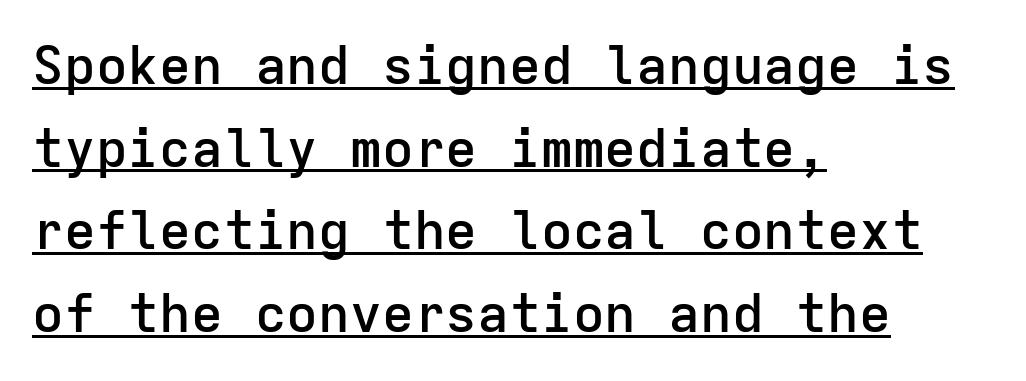
Q: Is the text bold? A: Semi-bold.
Q: Is the text italic (slanted)? A: No, it is upright.
Q: Is the typeface a serif or a sans-serif typeface? A: Sans-serif.
Q: Is the text underlined? A: Yes.
Q: How is the paragraph aligned? A: Left-aligned.
Q: Is the spacing between letters normal or unusually wide? A: Normal.
Q: Is the spacing between lines tight, normal or loose? A: Normal.
Q: Width (condensed, normal, or wide)? A: Normal.
Q: Stroke contrast? A: Low.
Q: x-height? A: Medium.
Q: Monospaced? A: Yes.
